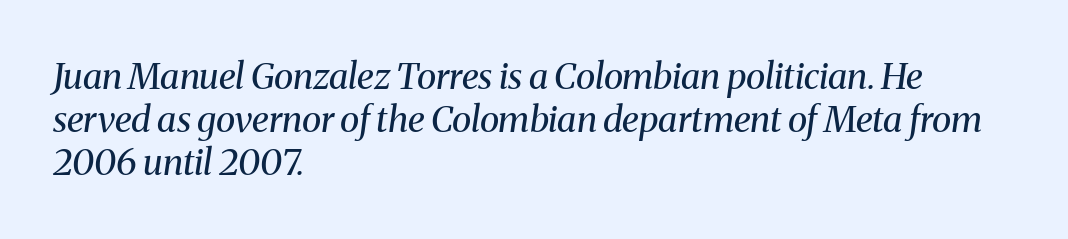
The strip under each line holds only bare page. Does the copy run flush right? No — it runs flush left. Yep, that's italic — everything's leaning. Weight: in the light-to-regular range. Glyph-to-glyph distance matches everyday printed text. The face used here is proportionally spaced, like ordinary book or web type.
